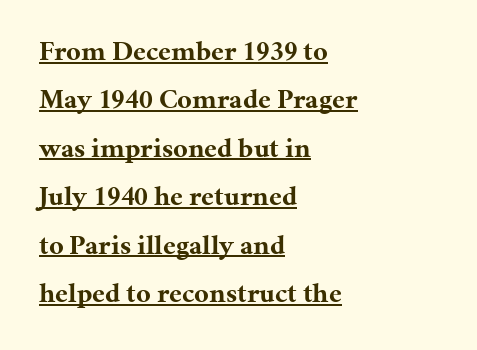
{"serif": "yes", "italic": "no", "bold": "yes", "weight": "bold", "width": "normal", "stroke_contrast": "medium", "x_height": "medium", "monospaced": "no", "underline": "yes", "align": "left", "line_spacing_ratio": 1.73, "letter_spacing": "normal", "letter_spacing_em": 0.0, "glyph_px": 28}
